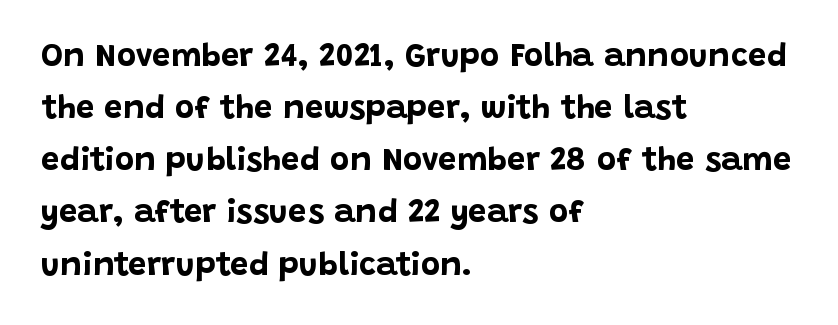
Q: Is the text bold? A: Yes.
Q: Is the text italic (slanted)? A: No, it is upright.
Q: Is the typeface a serif or a sans-serif typeface? A: Sans-serif.
Q: Is the text underlined? A: No.
Q: How is the paragraph aligned? A: Left-aligned.
Q: Is the spacing between letters normal or unusually wide? A: Normal.
Q: Is the spacing between lines tight, normal or loose? A: Normal.
Q: Width (condensed, normal, or wide)? A: Normal.
Q: Stroke contrast? A: Low.
Q: x-height? A: Large.
Q: Monospaced? A: No.
